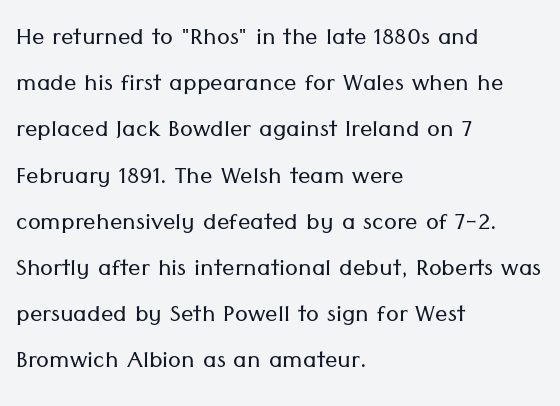
Q: Is the text bold? A: No.
Q: Is the text italic (slanted)? A: No, it is upright.
Q: Is the typeface a serif or a sans-serif typeface? A: Sans-serif.
Q: Is the text underlined? A: No.
Q: How is the paragraph aligned? A: Left-aligned.
Q: Is the spacing between letters normal or unusually wide? A: Normal.
Q: Is the spacing between lines tight, normal or loose? A: Normal.
Q: Width (condensed, normal, or wide)? A: Normal.
Q: Stroke contrast? A: Low.
Q: x-height? A: Medium.
Q: Monospaced? A: No.
